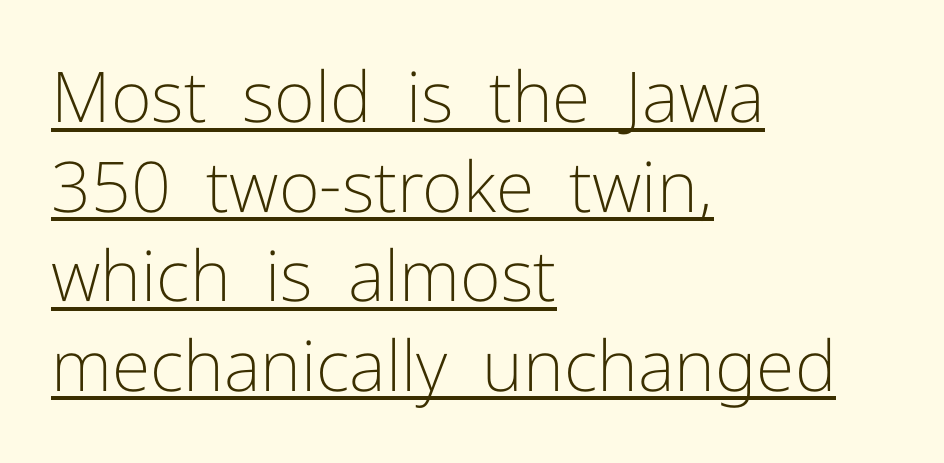
The image shows 70 px light sans-serif type, upright; set left-aligned, normal line spacing (1.28x), normal letter spacing, underlined; low stroke contrast and a medium x-height.
